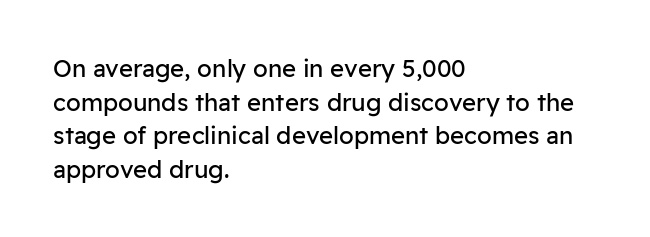
Q: Is the text bold? A: No.
Q: Is the text italic (slanted)? A: No, it is upright.
Q: Is the text underlined? A: No.
Q: How is the paragraph aligned? A: Left-aligned.
Q: Is the spacing between letters normal or unusually wide? A: Normal.
Q: Is the spacing between lines tight, normal or loose? A: Normal.
